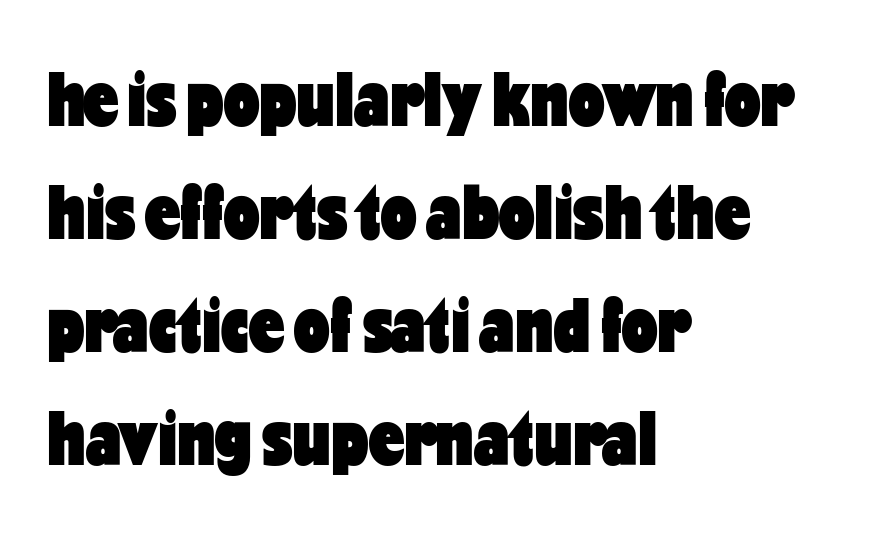
The image shows 79 px heavy, condensed sans-serif type, upright; set left-aligned, normal line spacing (1.43x), normal letter spacing, not underlined; low stroke contrast and a medium x-height.
